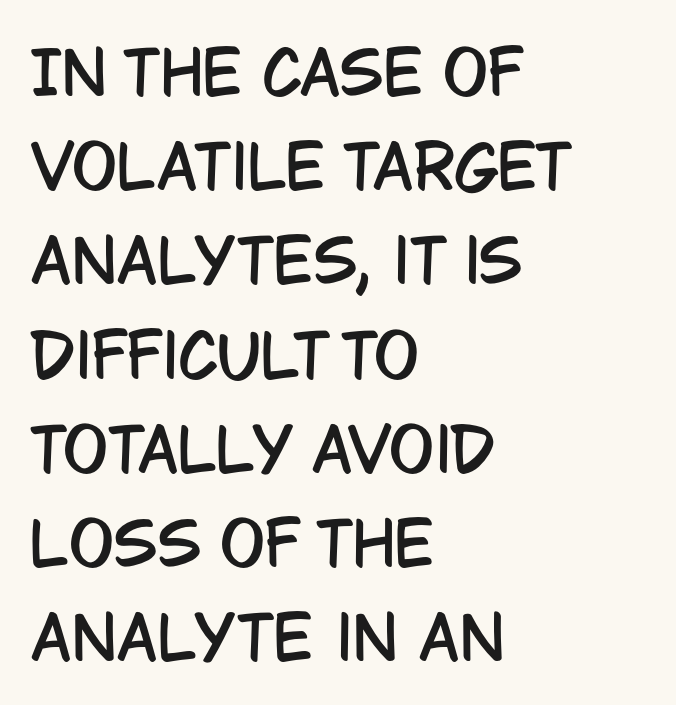
{"serif": "no", "italic": "no", "width": "condensed", "stroke_contrast": "low", "x_height": "large", "monospaced": "no", "underline": "no", "align": "left", "line_spacing": "normal", "line_spacing_ratio": 1.57, "letter_spacing": "normal", "letter_spacing_em": 0.0, "glyph_px": 60}
